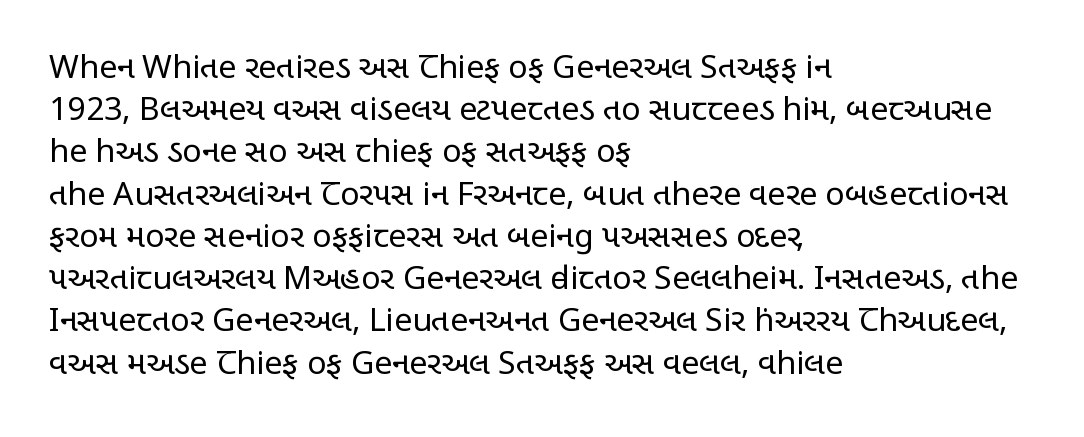
Q: Is the text bold? A: No.
Q: Is the text italic (slanted)? A: No, it is upright.
Q: Is the typeface a serif or a sans-serif typeface? A: Sans-serif.
Q: Is the text underlined? A: No.
Q: How is the paragraph aligned? A: Left-aligned.
Q: Is the spacing between letters normal or unusually wide? A: Normal.
Q: Is the spacing between lines tight, normal or loose? A: Normal.
Q: Width (condensed, normal, or wide)? A: Condensed.
Q: Stroke contrast? A: Low.
Q: x-height? A: Large.
Q: Monospaced? A: No.
